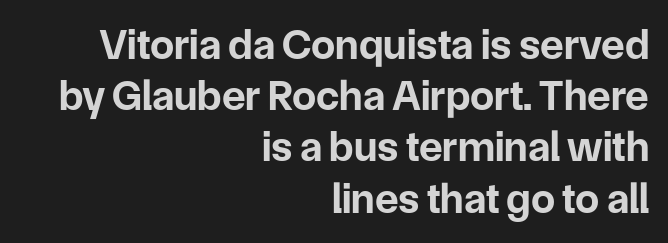
{"serif": "no", "italic": "no", "bold": "yes", "weight": "bold", "width": "normal", "stroke_contrast": "low", "x_height": "medium", "monospaced": "no", "underline": "no", "align": "right", "line_spacing_ratio": 1.19, "letter_spacing": "normal", "letter_spacing_em": 0.0, "glyph_px": 43}
